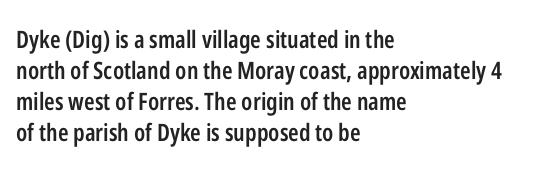
Q: Is the text bold? A: Semi-bold.
Q: Is the text italic (slanted)? A: No, it is upright.
Q: Is the text underlined? A: No.
Q: How is the paragraph aligned? A: Left-aligned.
Q: Is the spacing between letters normal or unusually wide? A: Normal.
Q: Is the spacing between lines tight, normal or loose? A: Normal.
